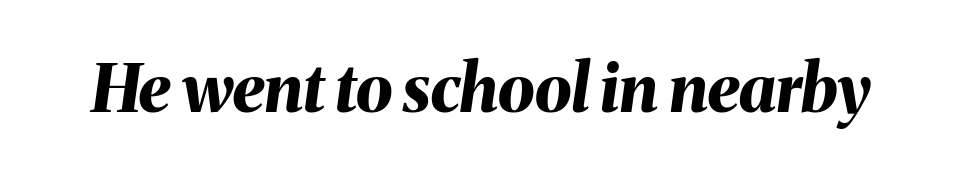
Note the varied advance widths — an 'i' is clearly narrower than an 'm'. Letters rest on an invisible, unmarked baseline. Heft: maximum for text — a bold. Honestly, the letter spacing is just normal — you wouldn't notice it. Designer's note — italics engaged.
